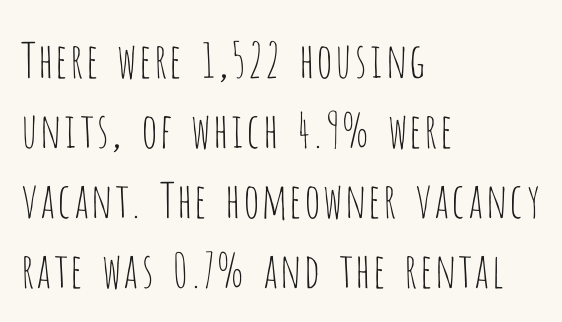
A typesetter would call this proportional, since set widths differ per character. Letter spacing: default. Every stem runs plumb, perpendicular to the baseline. Horizontal alignment here is leftward, the default for most running prose.
